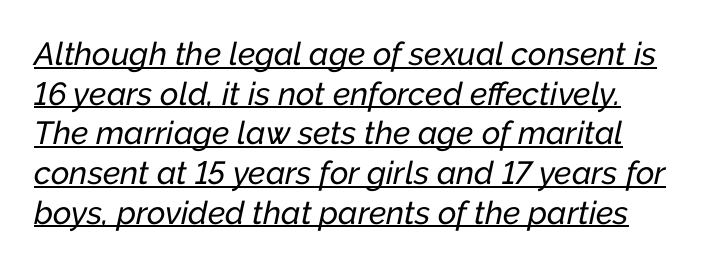
{"italic": "yes", "lean": "right", "slant_degrees": 12, "width": "normal", "stroke_contrast": "low", "x_height": "medium", "monospaced": "no", "underline": "yes", "line_spacing_ratio": 1.24, "letter_spacing": "normal", "letter_spacing_em": 0.0, "glyph_px": 32}
